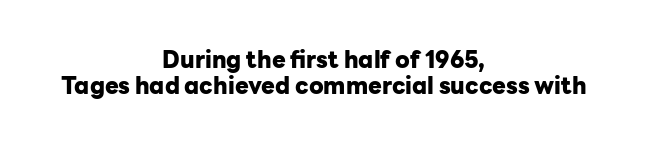
Q: Is the text bold? A: Yes.
Q: Is the text italic (slanted)? A: No, it is upright.
Q: Is the text underlined? A: No.
Q: How is the paragraph aligned? A: Centered.
Q: Is the spacing between letters normal or unusually wide? A: Normal.
Q: Is the spacing between lines tight, normal or loose? A: Tight.
